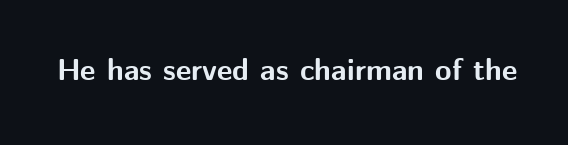
Q: Is the text bold? A: Yes.
Q: Is the text italic (slanted)? A: No, it is upright.
Q: Is the typeface a serif or a sans-serif typeface? A: Sans-serif.
Q: Is the text underlined? A: No.
Q: Is the spacing between letters normal or unusually wide? A: Normal.
Q: Width (condensed, normal, or wide)? A: Normal.
Q: Stroke contrast? A: Medium.
Q: x-height? A: Medium.
Q: Monospaced? A: No.
